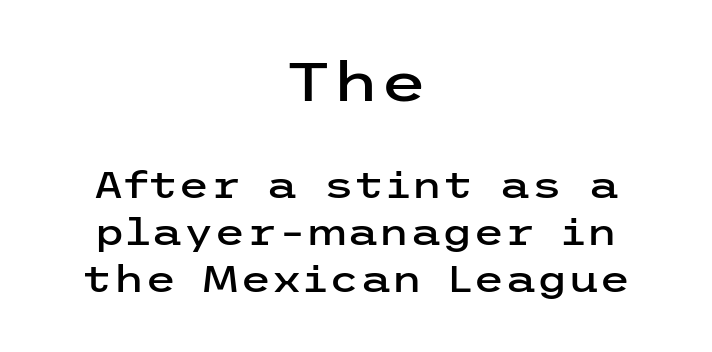
Q: Is the text italic (slanted)? A: No, it is upright.
Q: Is the typeface a serif or a sans-serif typeface? A: Sans-serif.
Q: Is the text underlined? A: No.
Q: How is the paragraph aligned? A: Centered.
Q: Is the spacing between letters normal or unusually wide? A: Normal.
Q: Is the spacing between lines tight, normal or loose? A: Normal.
Q: Which block of text is set in a larger size, the first (top) or the second (bottom)? A: The first (top) one.
Q: Width (condensed, normal, or wide)? A: Wide.
Q: Stroke contrast? A: Low.
Q: x-height? A: Medium.
